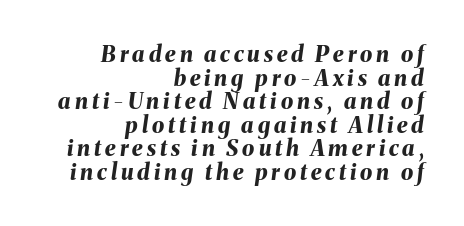
The typesetter chose a ragged-left arrangement here. Has an underline been added? It has not. Characters are canted at an angle relative to the baseline's perpendicular. Chunky letters — that's bold for sure. The space between consecutive lines is stingy.
